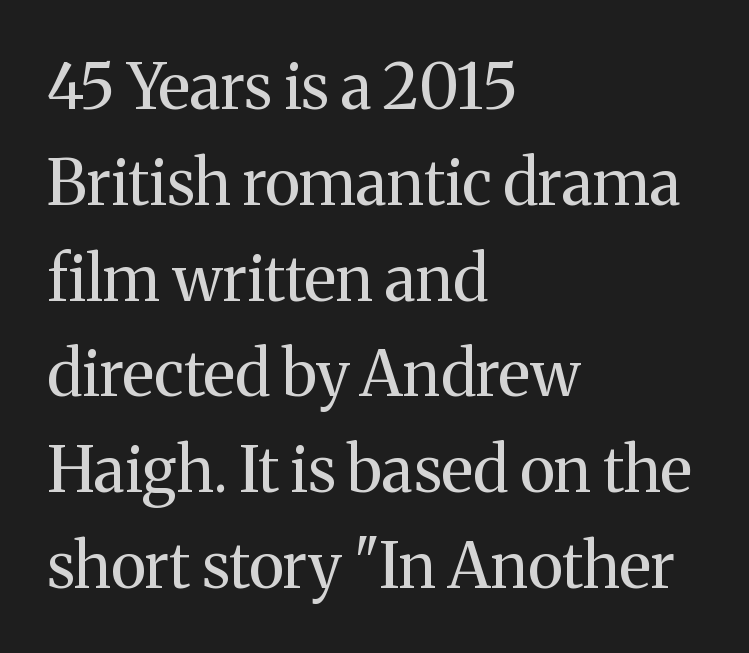
{"serif": "yes", "italic": "no", "bold": "no", "weight": "regular", "width": "normal", "stroke_contrast": "medium", "x_height": "medium", "monospaced": "no", "underline": "no", "align": "left", "line_spacing": "normal", "line_spacing_ratio": 1.52, "letter_spacing": "normal", "letter_spacing_em": 0.0, "glyph_px": 63}
